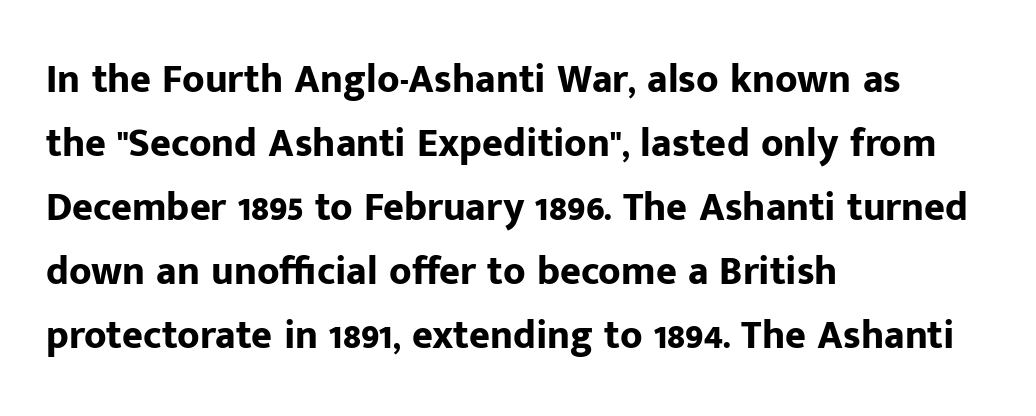
{"serif": "no", "italic": "no", "bold": "yes", "weight": "bold", "width": "normal", "stroke_contrast": "low", "x_height": "medium", "monospaced": "no", "underline": "no", "align": "left", "line_spacing": "normal", "line_spacing_ratio": 1.6, "letter_spacing": "normal", "letter_spacing_em": 0.0, "glyph_px": 40}
